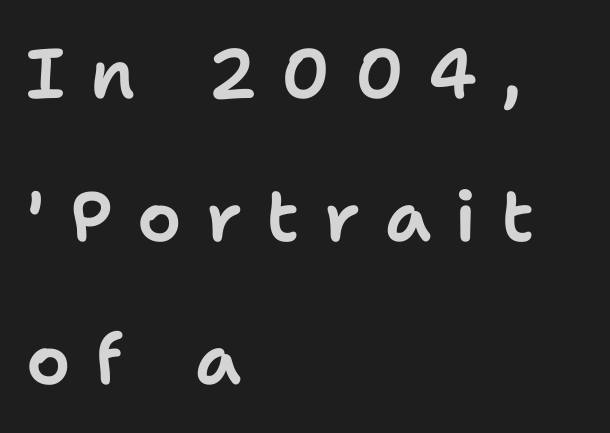
The compositor pushed each line to the left boundary. This block would shrink considerably if given ordinary leading; it's expanded now. You could not count columns in this text — the font is proportionally spaced. Rule under the text: the space is simply empty. When letters stand straight like this, we call the style roman or upright. To sum up the face: it is a sans, with no serifs.
